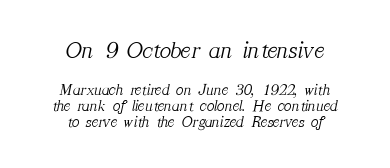
{"italic": "yes", "lean": "right", "slant_degrees": 12, "bold": "no", "underline": "no", "align": "center", "line_spacing": "tight", "line_spacing_ratio": 1.02, "letter_spacing": "normal", "letter_spacing_em": 0.0, "larger_block": "first", "size_ratio": 1.5, "glyph_px": 24}
